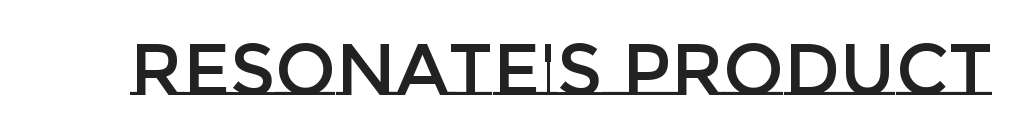
{"italic": "no", "width": "normal", "stroke_contrast": "low", "x_height": "large", "monospaced": "no", "underline": "no", "letter_spacing": "normal", "letter_spacing_em": 0.0, "glyph_px": 72}
